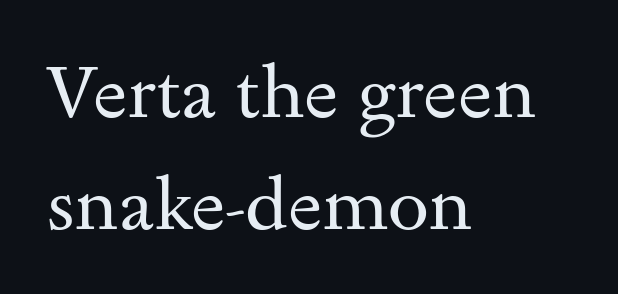
Q: Is the text bold? A: No.
Q: Is the text italic (slanted)? A: No, it is upright.
Q: Is the typeface a serif or a sans-serif typeface? A: Serif.
Q: Is the text underlined? A: No.
Q: How is the paragraph aligned? A: Left-aligned.
Q: Is the spacing between letters normal or unusually wide? A: Normal.
Q: Is the spacing between lines tight, normal or loose? A: Normal.
Q: Width (condensed, normal, or wide)? A: Wide.
Q: Stroke contrast? A: Medium.
Q: x-height? A: Small.
Q: Monospaced? A: No.
